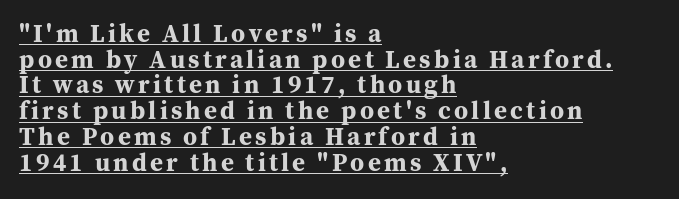
Q: Is the text bold? A: Yes.
Q: Is the text italic (slanted)? A: No, it is upright.
Q: Is the text underlined? A: Yes.
Q: How is the paragraph aligned? A: Left-aligned.
Q: Is the spacing between lines tight, normal or loose? A: Tight.
